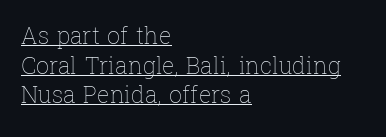
Q: Is the text bold? A: No.
Q: Is the text italic (slanted)? A: No, it is upright.
Q: Is the text underlined? A: Yes.
Q: How is the paragraph aligned? A: Left-aligned.
Q: Is the spacing between letters normal or unusually wide? A: Normal.
Q: Is the spacing between lines tight, normal or loose? A: Normal.
